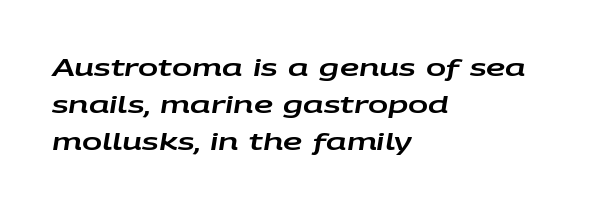
Q: Is the text italic (slanted)? A: Yes, it leans right by about 9 degrees.
Q: Is the text underlined? A: No.
Q: How is the paragraph aligned? A: Left-aligned.
Q: Is the spacing between letters normal or unusually wide? A: Normal.
Q: Is the spacing between lines tight, normal or loose? A: Normal.
